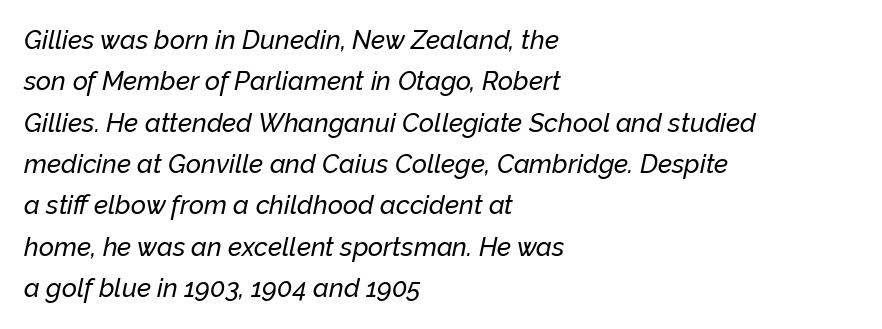
Q: Is the text italic (slanted)? A: Yes, it leans right by about 12 degrees.
Q: Is the text underlined? A: No.
Q: How is the paragraph aligned? A: Left-aligned.
Q: Is the spacing between letters normal or unusually wide? A: Normal.
Q: Is the spacing between lines tight, normal or loose? A: Normal.
